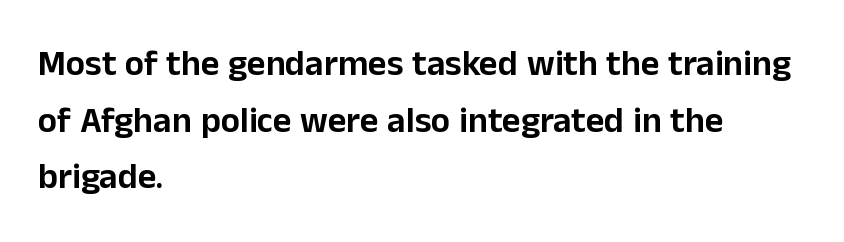
The image shows 36 px sans-serif type, upright; set left-aligned, normal line spacing (1.57x), normal letter spacing, not underlined; low stroke contrast and a medium x-height.
